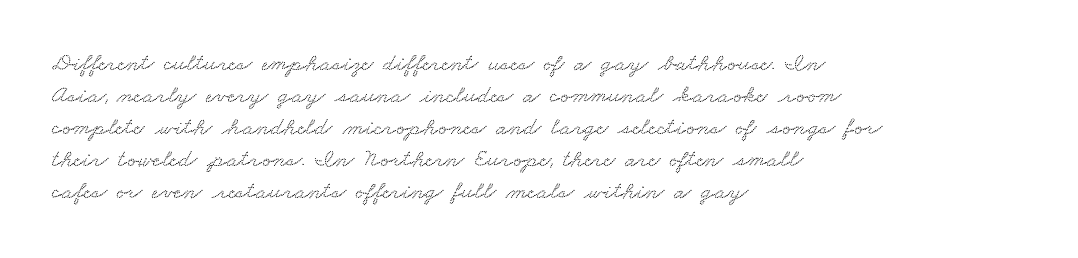
The image shows 25 px text type; set left-aligned, normal line spacing (1.28x), normal letter spacing, not underlined.
